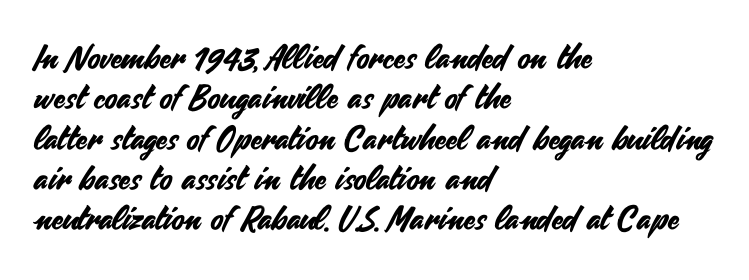
The image shows 33 px sans-serif type; set left-aligned, line spacing 1.22x, normal letter spacing, not underlined; medium stroke contrast and a small x-height.
